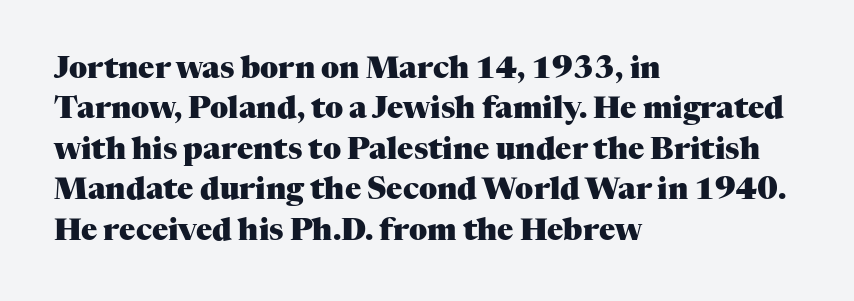
Q: Is the text bold? A: Yes.
Q: Is the text italic (slanted)? A: No, it is upright.
Q: Is the typeface a serif or a sans-serif typeface? A: Serif.
Q: Is the text underlined? A: No.
Q: How is the paragraph aligned? A: Left-aligned.
Q: Is the spacing between letters normal or unusually wide? A: Normal.
Q: Is the spacing between lines tight, normal or loose? A: Normal.
Q: Width (condensed, normal, or wide)? A: Normal.
Q: Stroke contrast? A: Medium.
Q: x-height? A: Medium.
Q: Monospaced? A: No.
